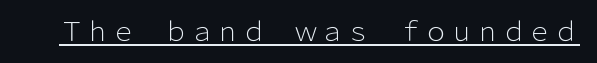
The image shows 26 px text type, upright; set normal letter spacing, underlined.
